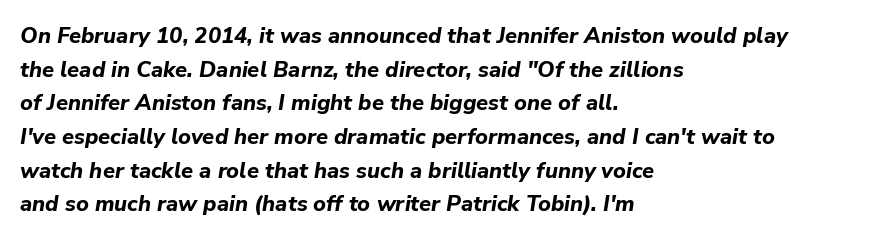
Lines of text with bare space underneath. Leading: standard. The rendering keeps characters at their native spacing. This sample is left-justified, so line endings fall wherever the words run out. Strong, thick strokes mark this as bold type. When letters slant like this, we call the style italic.
